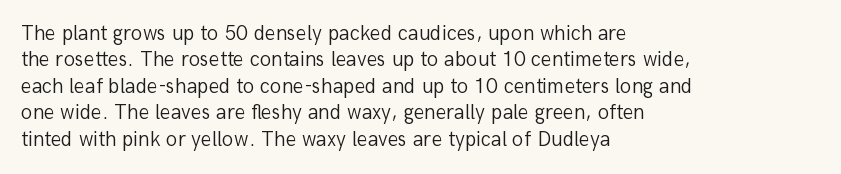
The rendering uses a moderate line-height, typical for paragraphs. Only glyphs here, with clear space below each row. The passage is arranged the way most books set body copy — flush left. Spacing between characters is what you'd get straight out of the box.
